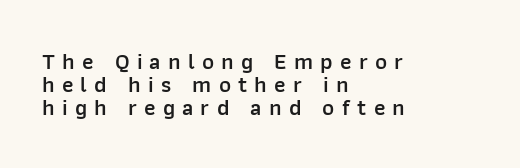
Q: Is the text bold? A: Semi-bold.
Q: Is the text italic (slanted)? A: No, it is upright.
Q: Is the text underlined? A: No.
Q: How is the paragraph aligned? A: Left-aligned.
Q: Is the spacing between letters normal or unusually wide? A: Unusually wide.
Q: Is the spacing between lines tight, normal or loose? A: Tight.
